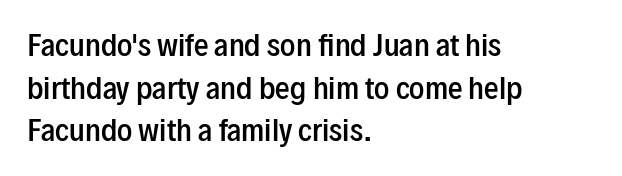
{"serif": "no", "italic": "no", "bold": "semi", "weight": "semibold", "width": "condensed", "stroke_contrast": "low", "x_height": "medium", "monospaced": "no", "underline": "no", "align": "left", "line_spacing": "normal", "line_spacing_ratio": 1.47, "letter_spacing": "normal", "letter_spacing_em": 0.0, "glyph_px": 29}
